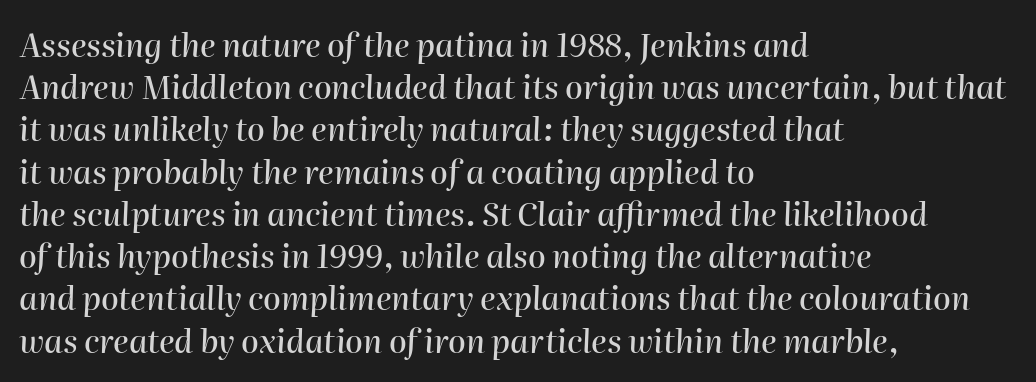
{"italic": "yes", "lean": "right", "slant_degrees": 2, "width": "normal", "stroke_contrast": "high", "x_height": "medium", "monospaced": "no", "underline": "no", "align": "left", "line_spacing": "normal", "line_spacing_ratio": 1.32, "letter_spacing": "normal", "letter_spacing_em": 0.0, "glyph_px": 32}
